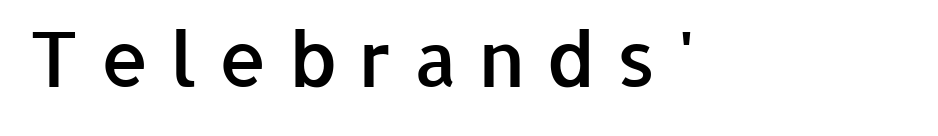
Q: Is the text bold? A: Semi-bold.
Q: Is the text italic (slanted)? A: No, it is upright.
Q: Is the typeface a serif or a sans-serif typeface? A: Sans-serif.
Q: Is the text underlined? A: No.
Q: Is the spacing between letters normal or unusually wide? A: Unusually wide.
Q: Width (condensed, normal, or wide)? A: Normal.
Q: Stroke contrast? A: Low.
Q: x-height? A: Medium.
Q: Monospaced? A: No.
